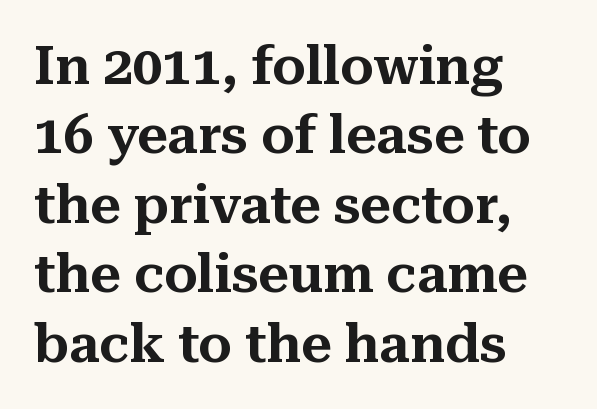
Q: Is the text italic (slanted)? A: No, it is upright.
Q: Is the typeface a serif or a sans-serif typeface? A: Serif.
Q: Is the text underlined? A: No.
Q: How is the paragraph aligned? A: Left-aligned.
Q: Is the spacing between letters normal or unusually wide? A: Normal.
Q: Is the spacing between lines tight, normal or loose? A: Normal.
Q: Width (condensed, normal, or wide)? A: Normal.
Q: Stroke contrast? A: Medium.
Q: x-height? A: Medium.
Q: Monospaced? A: No.
